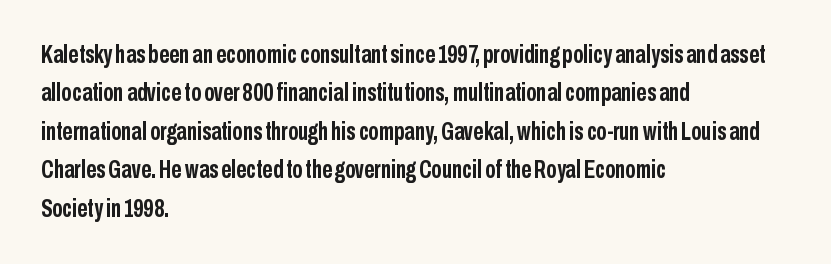
Here the glyphs are tracked normally, forming tight word shapes. Does the weight exceed regular? Yes, all the way to bold. The text block is weighted toward the left margin, trailing off unevenly rightward. Style check: upright. Notice how descenders clear the ascenders below comfortably — that's standard leading. Glance below the letters and you will spot only blank space.
